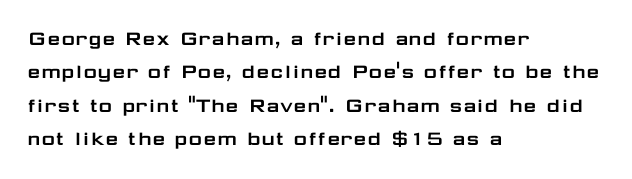
The rendering uses a moderate line-height, typical for paragraphs. These lines were composed using upright roman letters. The gaps between neighbouring characters are ordinary and unremarkable. Has an underline been added? It has not. Line starts are locked; line ends wander.
